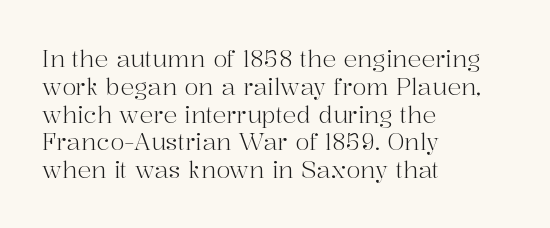
The image shows 23 px text type, upright; set left-aligned, line spacing 1.21x, normal letter spacing, not underlined.
